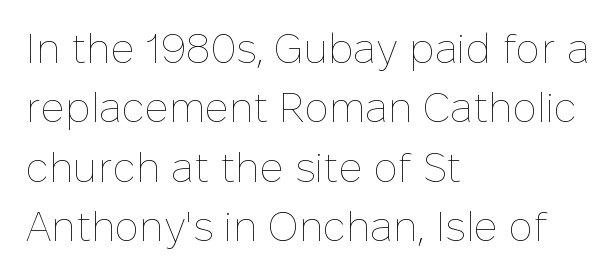
The image shows 41 px thin type, upright; set left-aligned, normal line spacing (1.45x), normal letter spacing, not underlined; low stroke contrast and a medium x-height.
